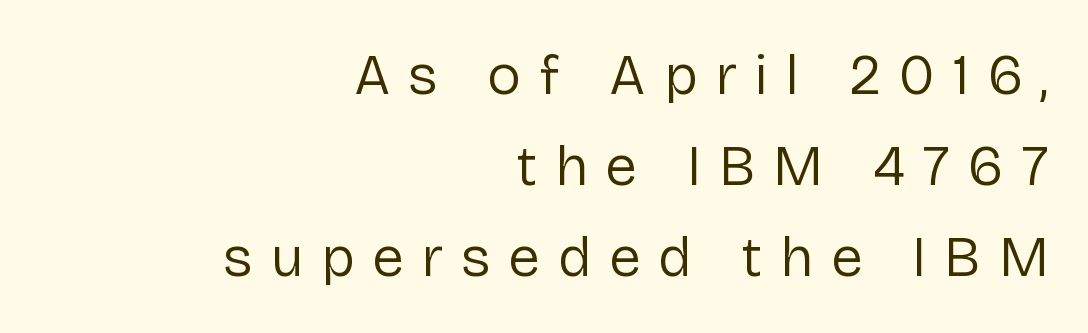
Q: Is the text bold? A: No.
Q: Is the text italic (slanted)? A: No, it is upright.
Q: Is the typeface a serif or a sans-serif typeface? A: Sans-serif.
Q: Is the text underlined? A: No.
Q: How is the paragraph aligned? A: Right-aligned.
Q: Is the spacing between letters normal or unusually wide? A: Unusually wide.
Q: Is the spacing between lines tight, normal or loose? A: Normal.
Q: Width (condensed, normal, or wide)? A: Normal.
Q: Stroke contrast? A: Low.
Q: x-height? A: Medium.
Q: Monospaced? A: No.
